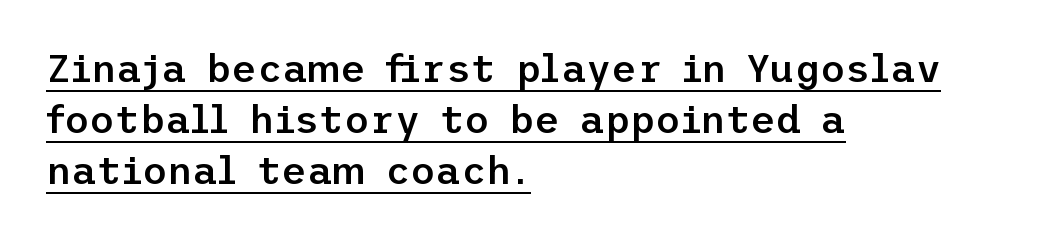
Q: Is the text bold? A: Semi-bold.
Q: Is the text italic (slanted)? A: No, it is upright.
Q: Is the typeface a serif or a sans-serif typeface? A: Sans-serif.
Q: Is the text underlined? A: Yes.
Q: How is the paragraph aligned? A: Left-aligned.
Q: Is the spacing between letters normal or unusually wide? A: Normal.
Q: Is the spacing between lines tight, normal or loose? A: Normal.
Q: Width (condensed, normal, or wide)? A: Normal.
Q: Stroke contrast? A: Low.
Q: x-height? A: Medium.
